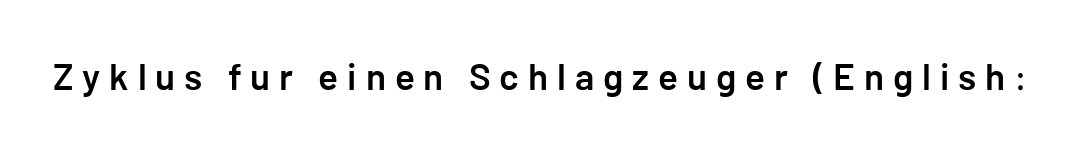
Q: Is the text bold? A: Semi-bold.
Q: Is the text italic (slanted)? A: No, it is upright.
Q: Is the typeface a serif or a sans-serif typeface? A: Sans-serif.
Q: Is the text underlined? A: No.
Q: Is the spacing between letters normal or unusually wide? A: Unusually wide.
Q: Width (condensed, normal, or wide)? A: Normal.
Q: Stroke contrast? A: Low.
Q: x-height? A: Medium.
